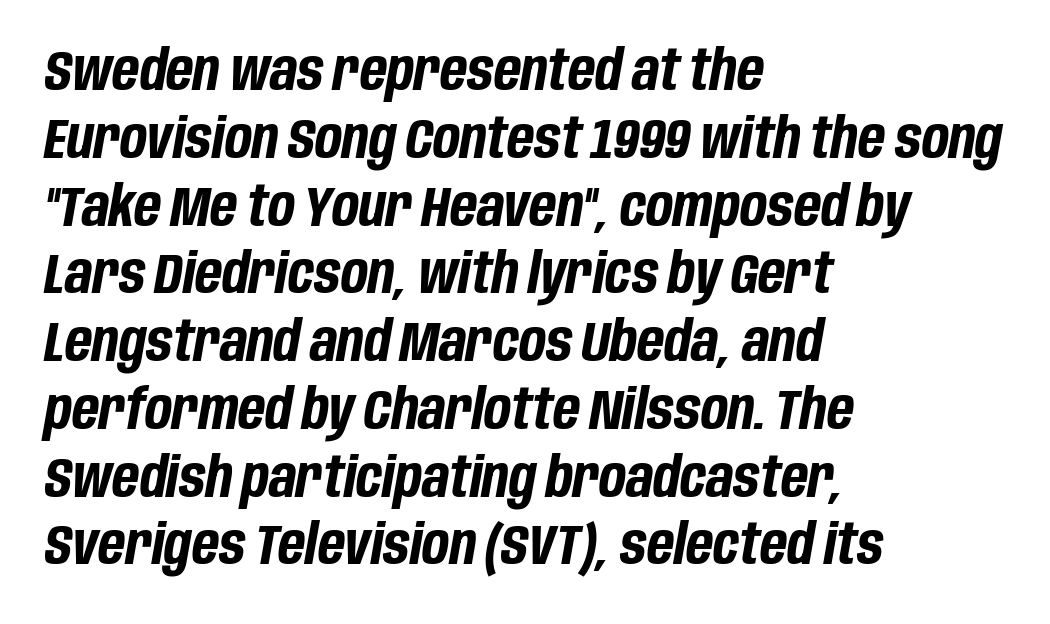
Style check: oblique. Decoration check: the copy has no underline. Here the designer chose a conventional face with non-uniform glyph widths. On the weight axis this lands at bold, roughly 700.
